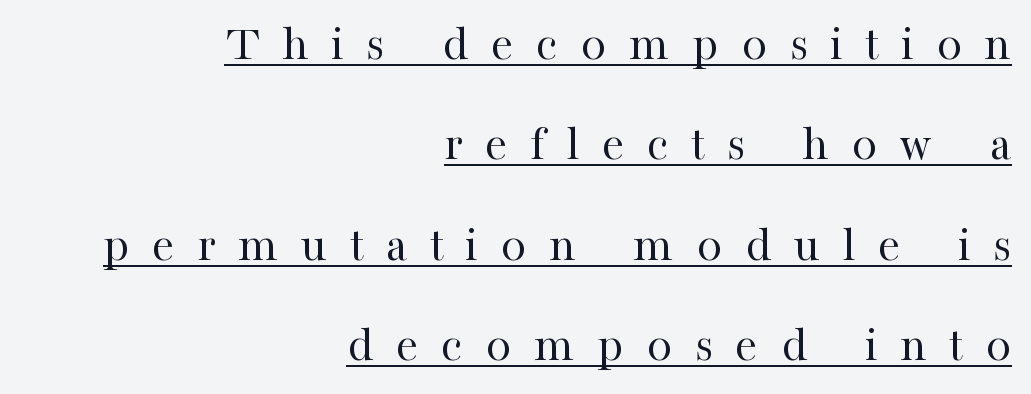
The image shows 51 px regular-weight serif type, upright; set right-aligned, loose line spacing (1.97x), unusually wide letter spacing (+0.44 em), underlined; high stroke contrast and a medium x-height.
